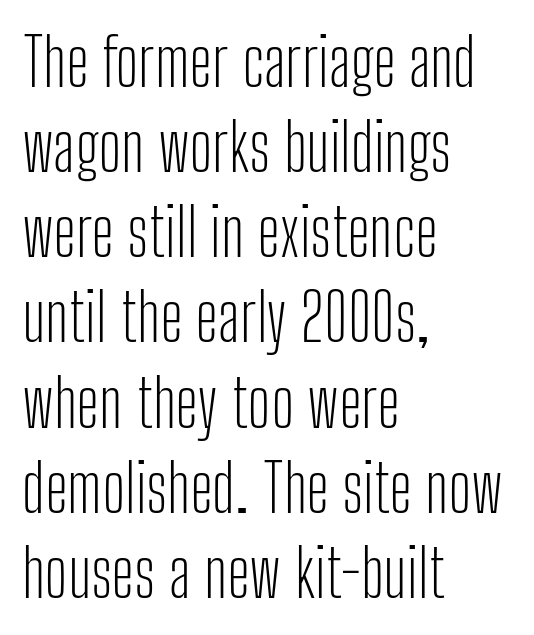
The letters stand straight up with perfectly vertical stems. The passage shown is typeset with a sans-serif family. Descender tails drop into unmarked territory. Proportional: the letters do not fall into vertical columns.
